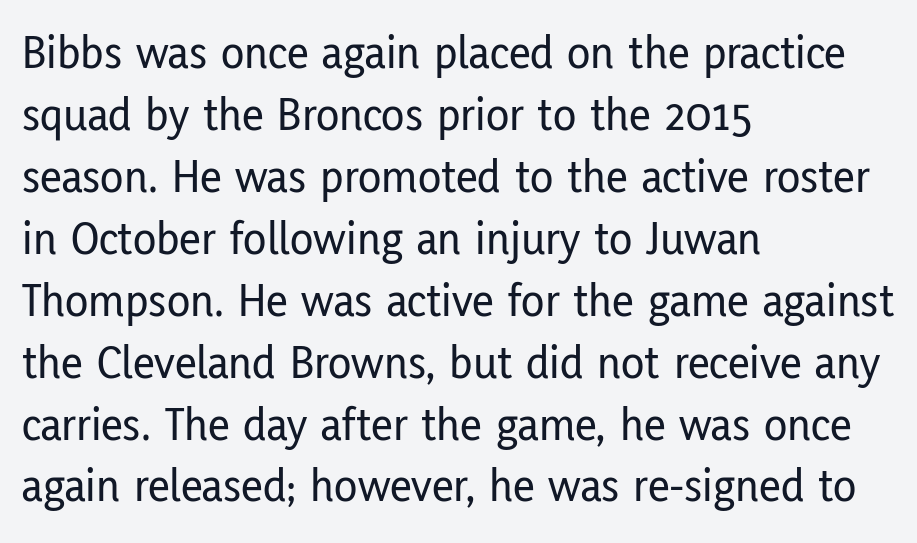
The image shows 48 px condensed sans-serif type, upright; set left-aligned, normal line spacing (1.29x), normal letter spacing, not underlined; low stroke contrast and a medium x-height.
